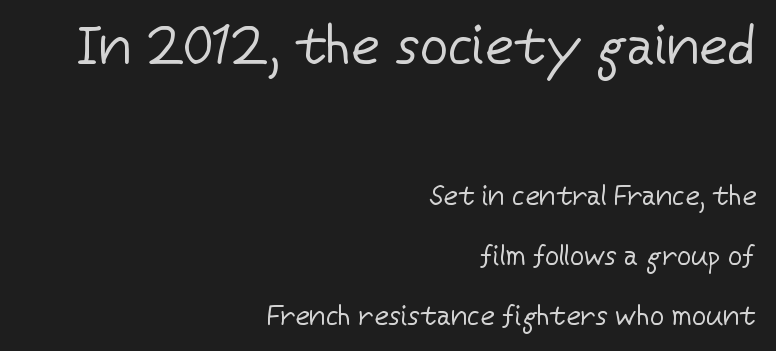
The image shows 55 px regular-weight sans-serif type, upright; set right-aligned, loose line spacing (2.14x), normal letter spacing, not underlined; the first (top) block is 1.96x larger; low stroke contrast and a medium x-height.
